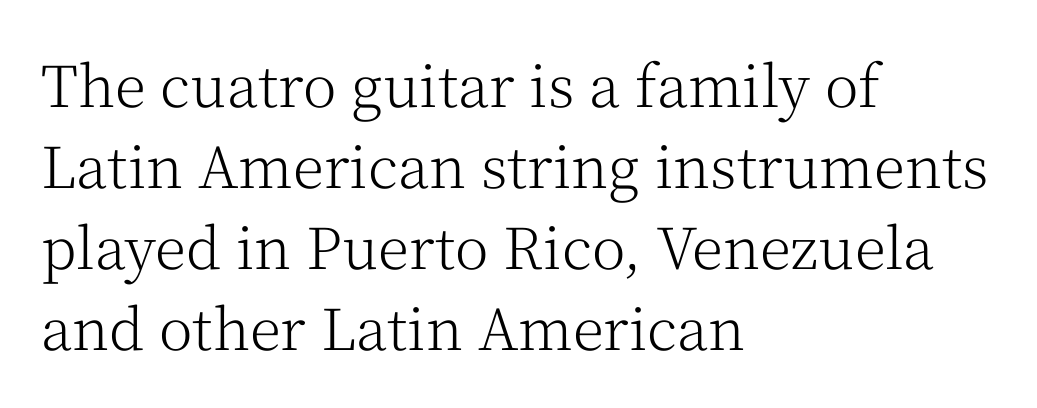
The image shows 57 px light serif type, upright; set left-aligned, normal line spacing (1.42x), normal letter spacing, not underlined; medium stroke contrast and a medium x-height.
